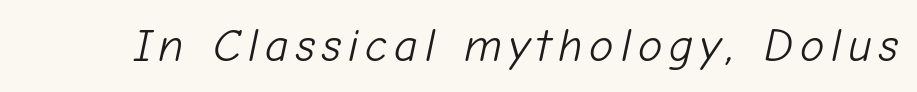
Q: Is the text bold? A: No.
Q: Is the text italic (slanted)? A: Yes, it leans right by about 12 degrees.
Q: Is the text underlined? A: No.
Q: Width (condensed, normal, or wide)? A: Normal.
Q: Stroke contrast? A: Low.
Q: x-height? A: Medium.
Q: Monospaced? A: No.
